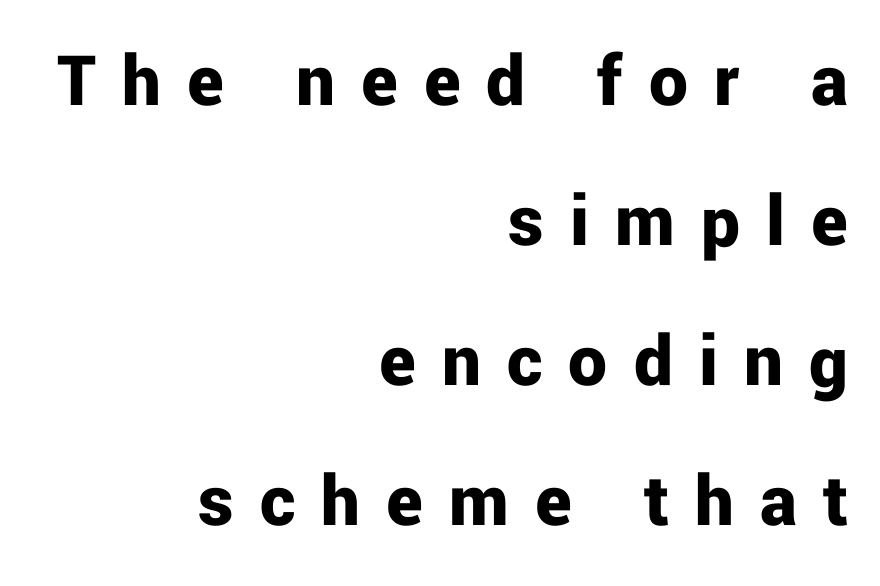
The typesetting leans heavy: a genuine bold. Horizontally, the lines are justified to the trailing edge only. Looks like regular typesetting: each glyph gets only the width it needs. Does the lettering tilt? It doesn't — this is upright. Are there feet on the stems? There aren't — it's a sans. Unmarked baselines from the first word to the last.
